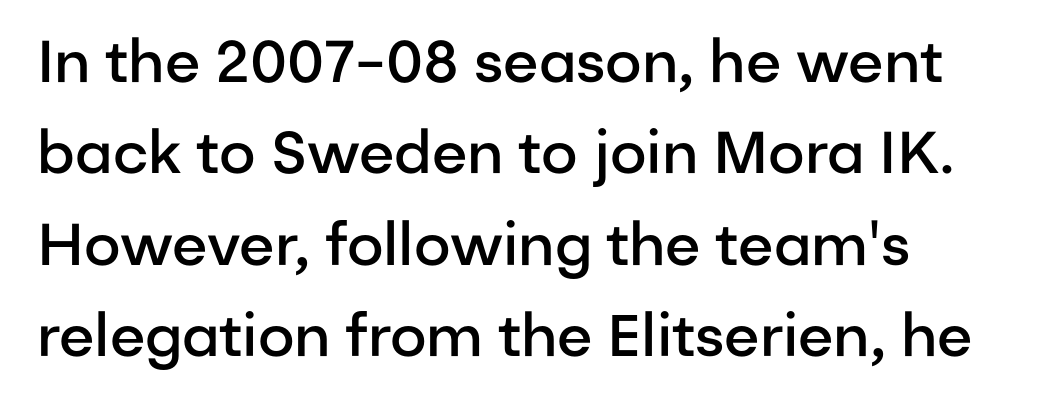
The image shows 59 px semibold sans-serif type, upright; set left-aligned, normal line spacing (1.55x), normal letter spacing, not underlined; low stroke contrast and a medium x-height.
